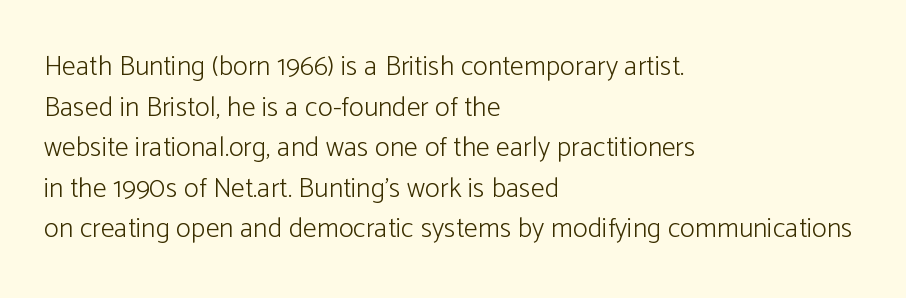
{"serif": "no", "italic": "no", "bold": "no", "weight": "light", "width": "normal", "stroke_contrast": "low", "x_height": "medium", "monospaced": "no", "underline": "no", "align": "left", "line_spacing": "normal", "line_spacing_ratio": 1.45, "letter_spacing": "normal", "letter_spacing_em": 0.0, "glyph_px": 28}
